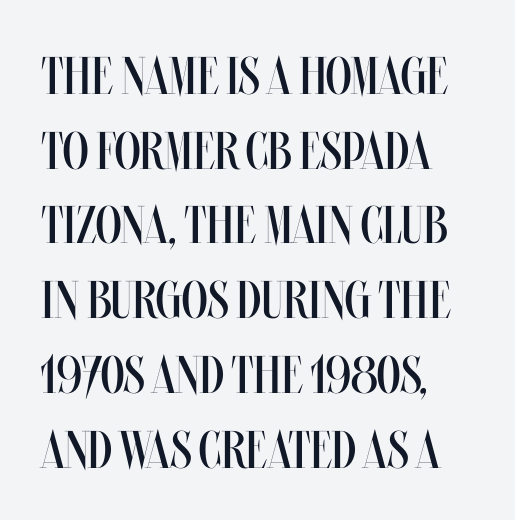
The image shows 53 px regular-weight, condensed type, upright; set left-aligned, normal line spacing (1.41x), normal letter spacing, not underlined; medium stroke contrast and a large x-height.
